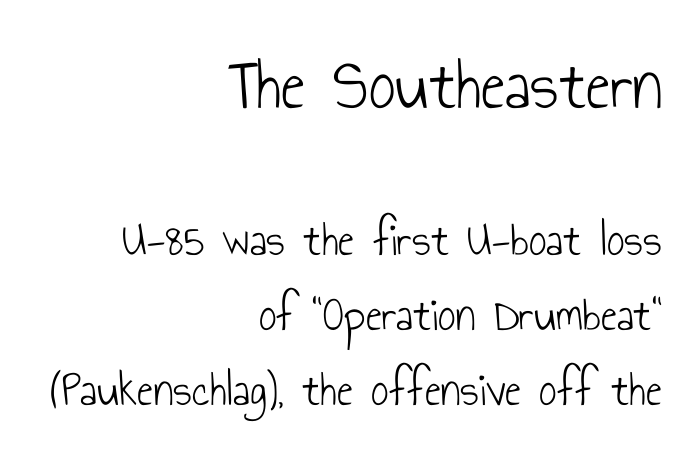
Between one letter and the next there's only the usual sliver of space. To sum up the face: it is a sans, with no serifs. Nope, not italic — everything's standing straight. You could not count columns in this text — the font is proportionally spaced. Whoever set this made the first block the dominant, larger element.
